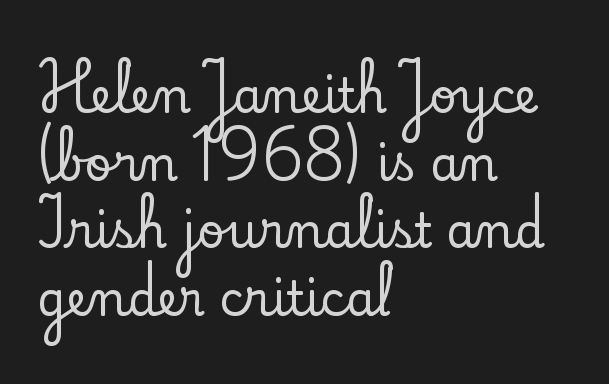
The image shows 47 px serif type, upright; set left-aligned, normal line spacing (1.44x), normal letter spacing, not underlined; low stroke contrast and a small x-height.
